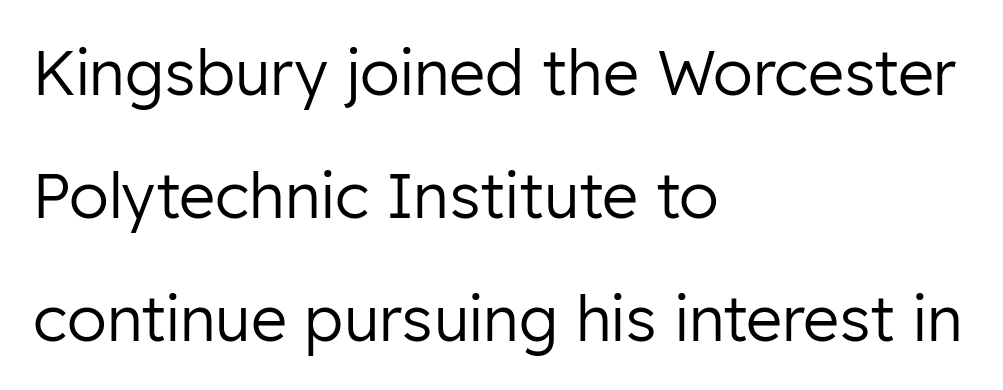
Q: Is the text bold? A: No.
Q: Is the text italic (slanted)? A: No, it is upright.
Q: Is the typeface a serif or a sans-serif typeface? A: Sans-serif.
Q: Is the text underlined? A: No.
Q: How is the paragraph aligned? A: Left-aligned.
Q: Is the spacing between letters normal or unusually wide? A: Normal.
Q: Is the spacing between lines tight, normal or loose? A: Loose.
Q: Width (condensed, normal, or wide)? A: Normal.
Q: Stroke contrast? A: Low.
Q: x-height? A: Medium.
Q: Monospaced? A: No.
